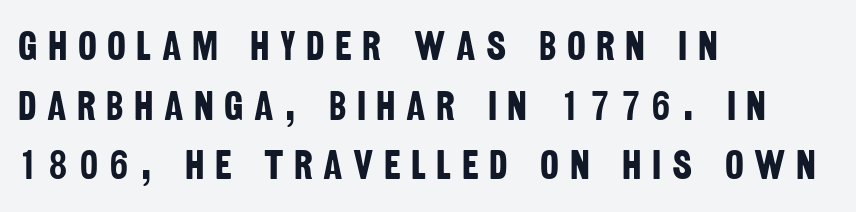
{"serif": "no", "bold": "yes", "weight": "bold", "width": "condensed", "stroke_contrast": "low", "x_height": "large", "monospaced": "no", "underline": "no", "align": "left", "line_spacing": "normal", "line_spacing_ratio": 1.49, "letter_spacing": "wide", "letter_spacing_em": 0.26, "glyph_px": 40}
